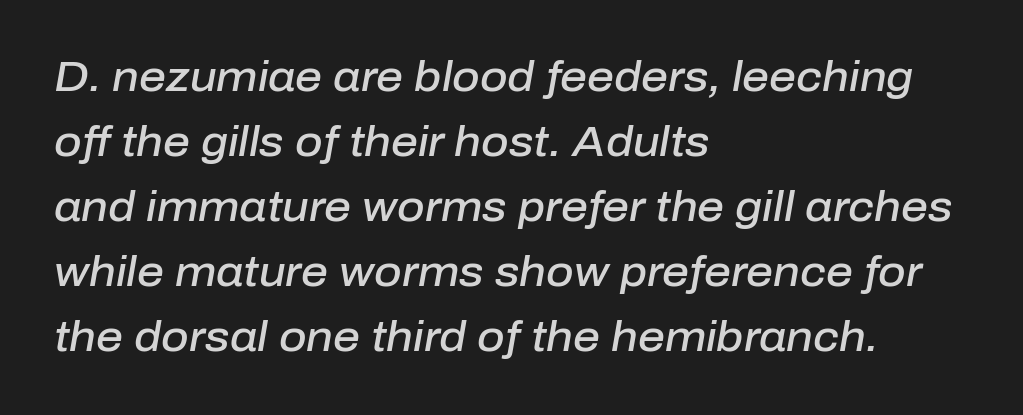
Slant detected: the letters are inclined. In CSS terms this would be text-align: left. The passage shown is typed in a proportional face where columns would drift. Inter-character spacing is left at the font's built-in metrics. Typesetter's note: demi weight, one step under bold. Leading: standard.
